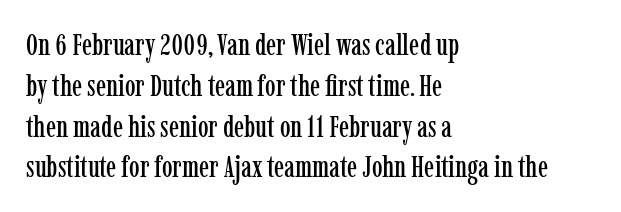
The zone under the glyphs is completely vacant. Words appear dense and cohesive because spacing is normal. Is this a fixed-width face? No — the glyphs have proportional, varying widths. This rendering uses left alignment, leaving the right contour irregular. When letters stand straight like this, we call the style roman or upright. Normally led — the rows are evenly, conventionally spaced.
